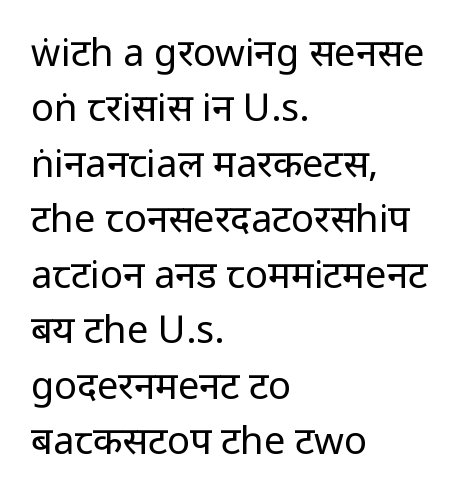
{"serif": "no", "italic": "no", "bold": "no", "weight": "regular", "width": "condensed", "stroke_contrast": "low", "x_height": "large", "monospaced": "no", "underline": "no", "align": "left", "line_spacing": "normal", "line_spacing_ratio": 1.46, "letter_spacing": "normal", "letter_spacing_em": 0.0, "glyph_px": 38}
